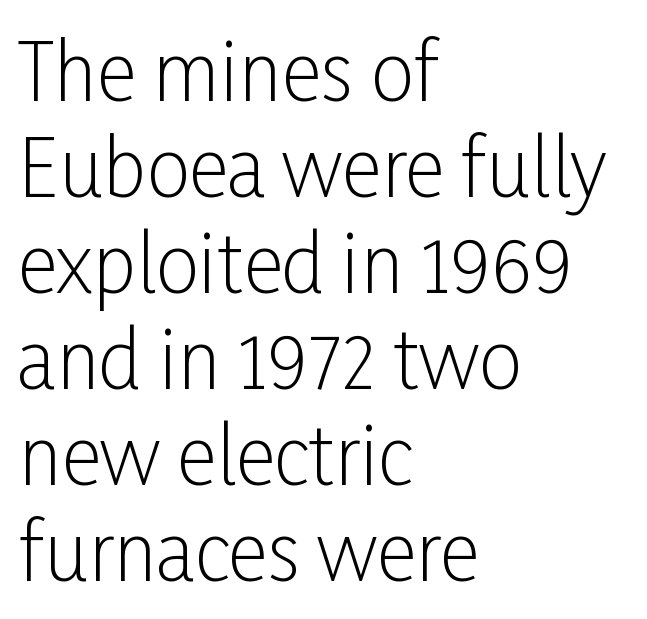
Q: Is the text bold? A: No.
Q: Is the text italic (slanted)? A: No, it is upright.
Q: Is the typeface a serif or a sans-serif typeface? A: Sans-serif.
Q: Is the text underlined? A: No.
Q: How is the paragraph aligned? A: Left-aligned.
Q: Is the spacing between letters normal or unusually wide? A: Normal.
Q: Width (condensed, normal, or wide)? A: Condensed.
Q: Stroke contrast? A: Low.
Q: x-height? A: Medium.
Q: Monospaced? A: No.
